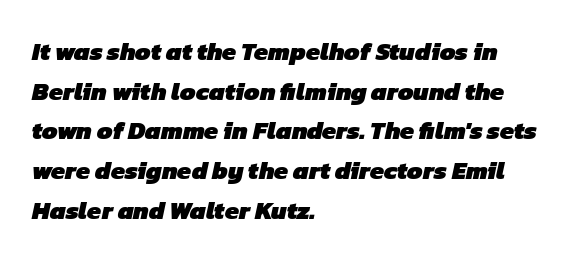
{"bold": "yes", "underline": "no", "align": "left", "line_spacing": "normal", "line_spacing_ratio": 1.59, "letter_spacing": "normal", "letter_spacing_em": 0.0, "glyph_px": 25}
